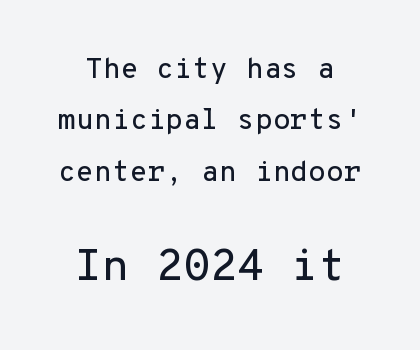
Q: Is the text italic (slanted)? A: No, it is upright.
Q: Is the typeface a serif or a sans-serif typeface? A: Sans-serif.
Q: Is the text underlined? A: No.
Q: Is the spacing between letters normal or unusually wide? A: Normal.
Q: Which block of text is set in a larger size, the first (top) or the second (bottom)? A: The second (bottom) one.
Q: Width (condensed, normal, or wide)? A: Normal.
Q: Stroke contrast? A: Low.
Q: x-height? A: Medium.
Q: Monospaced? A: Yes.
